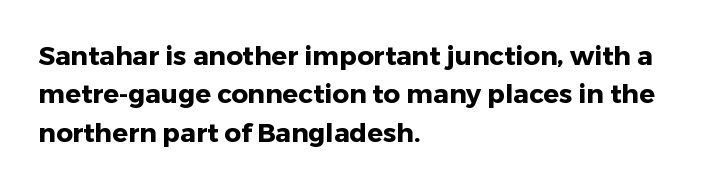
{"italic": "no", "bold": "yes", "underline": "no", "align": "left", "line_spacing": "normal", "line_spacing_ratio": 1.48, "letter_spacing": "normal", "letter_spacing_em": 0.0, "glyph_px": 26}
